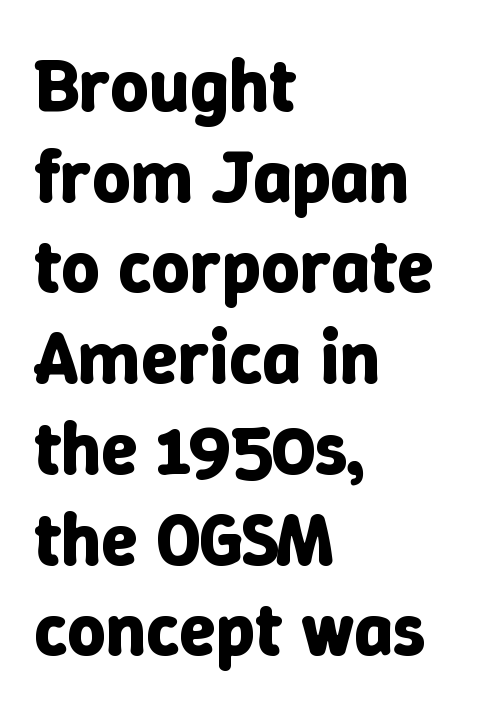
{"italic": "no", "bold": "yes", "weight": "bold", "width": "normal", "stroke_contrast": "low", "x_height": "medium", "monospaced": "no", "underline": "no", "align": "left", "line_spacing_ratio": 1.21, "letter_spacing": "normal", "letter_spacing_em": 0.0, "glyph_px": 75}
